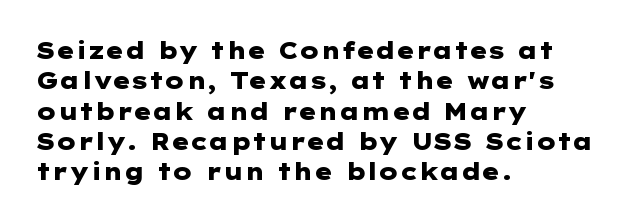
The image shows 23 px bold type, upright; set left-aligned, normal line spacing (1.32x), normal letter spacing, not underlined.
